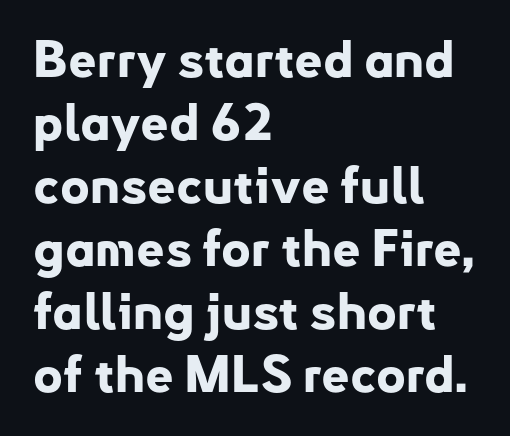
{"serif": "no", "italic": "no", "bold": "yes", "weight": "bold", "width": "normal", "stroke_contrast": "low", "x_height": "small", "monospaced": "no", "underline": "no", "align": "left", "line_spacing": "normal", "line_spacing_ratio": 1.26, "letter_spacing": "normal", "letter_spacing_em": 0.0, "glyph_px": 50}
